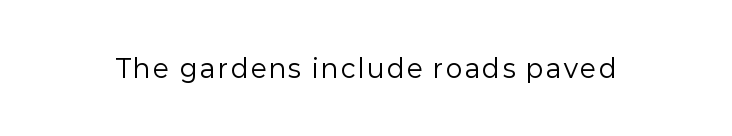
The type sits square on the baseline with zero lean. The strip under each line holds only bare page. Stroke thickness stays within the range of a standard reading face or lighter.
